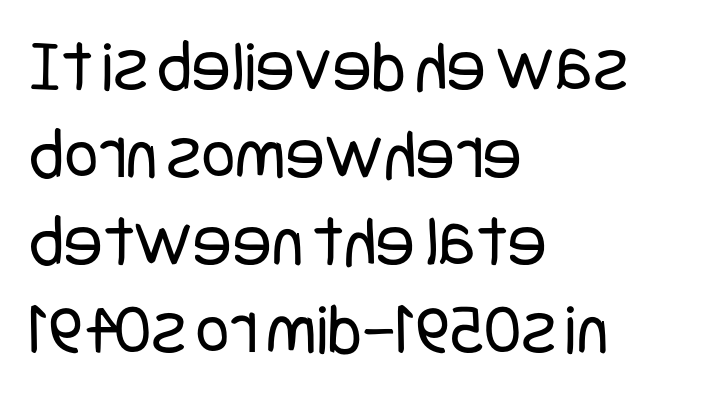
Each row of text sits above clean, open space. Left-aligned paragraph, ragged on the right. The typeface chosen for these lines omits serifs. No extra tracking has been applied to these lines. Ordinary non-slanted type is in use.
